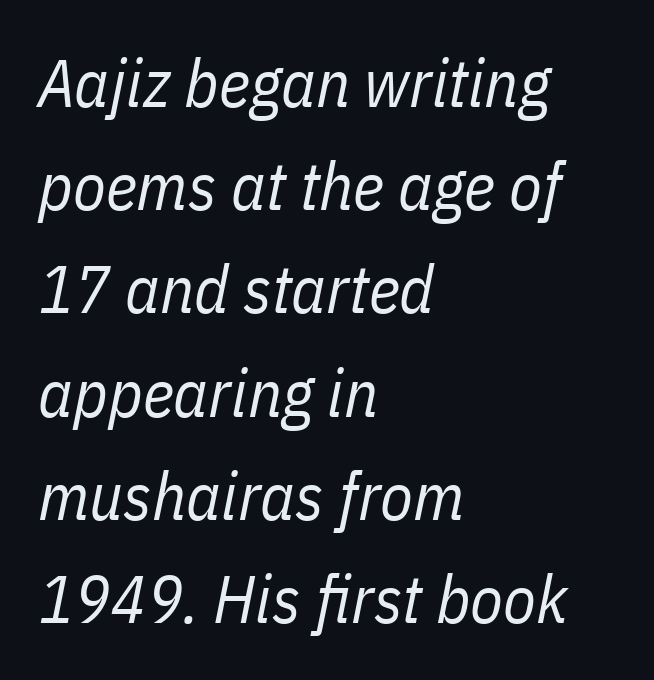
Q: Is the text bold? A: No.
Q: Is the text italic (slanted)? A: Yes, it leans right by about 11 degrees.
Q: Is the text underlined? A: No.
Q: How is the paragraph aligned? A: Left-aligned.
Q: Is the spacing between letters normal or unusually wide? A: Normal.
Q: Is the spacing between lines tight, normal or loose? A: Normal.
Q: Width (condensed, normal, or wide)? A: Condensed.
Q: Stroke contrast? A: Low.
Q: x-height? A: Medium.
Q: Monospaced? A: No.
